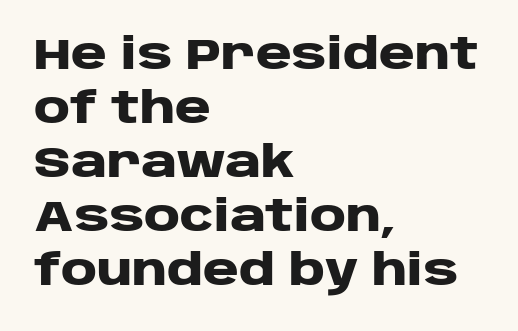
The image shows 44 px heavy, wide sans-serif type, upright; set left-aligned, line spacing 1.23x, normal letter spacing, not underlined; low stroke contrast and a large x-height.
